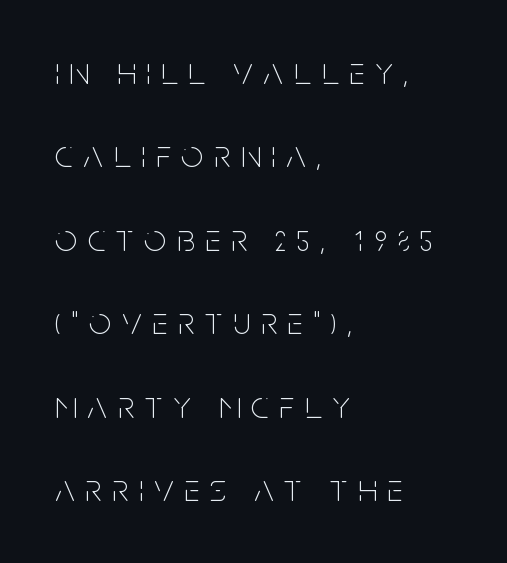
Q: Is the text bold? A: No.
Q: Is the text italic (slanted)? A: No, it is upright.
Q: Is the typeface a serif or a sans-serif typeface? A: Sans-serif.
Q: Is the text underlined? A: No.
Q: How is the paragraph aligned? A: Left-aligned.
Q: Is the spacing between letters normal or unusually wide? A: Unusually wide.
Q: Is the spacing between lines tight, normal or loose? A: Loose.
Q: Width (condensed, normal, or wide)? A: Condensed.
Q: Stroke contrast? A: Low.
Q: x-height? A: Large.
Q: Monospaced? A: No.
